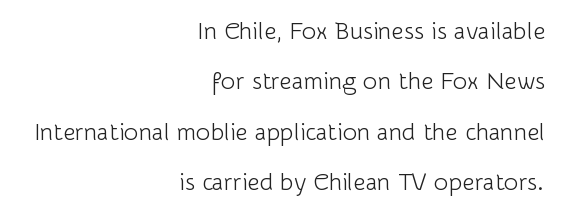
The image shows 24 px text type, upright; set right-aligned, loose line spacing (2.1x), normal letter spacing, not underlined.
